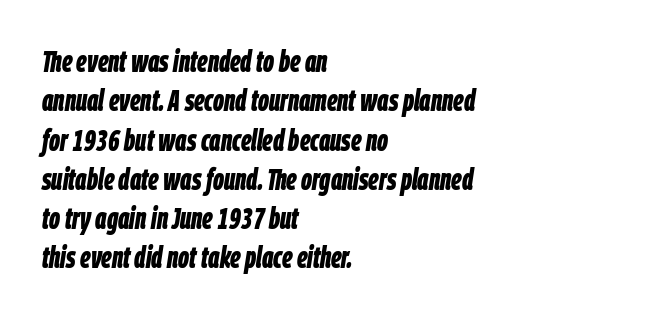
Q: Is the text bold? A: Yes.
Q: Is the text italic (slanted)? A: Yes, it leans right by about 9 degrees.
Q: Is the text underlined? A: No.
Q: How is the paragraph aligned? A: Left-aligned.
Q: Is the spacing between letters normal or unusually wide? A: Normal.
Q: Is the spacing between lines tight, normal or loose? A: Normal.
Q: Width (condensed, normal, or wide)? A: Condensed.
Q: Stroke contrast? A: Low.
Q: x-height? A: Large.
Q: Monospaced? A: No.
